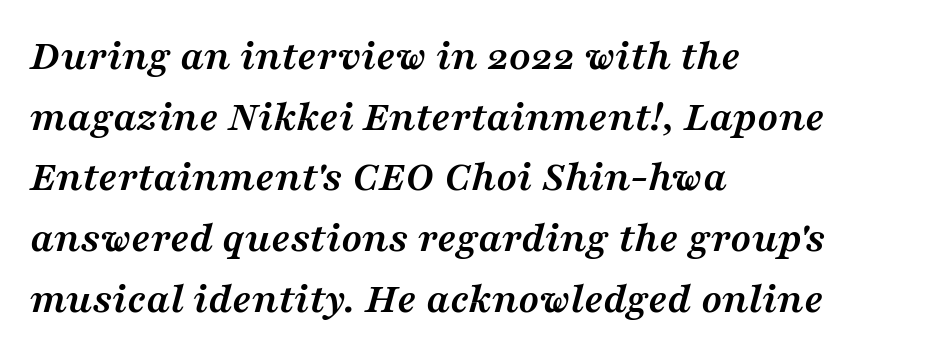
Tracking value appears to be zero — textbook default spacing. This sample keeps an unexceptional amount of space between lines. These lines were composed using italics. The passage shown is not underscored anywhere. Note the varied advance widths — an 'i' is clearly narrower than an 'm'.
